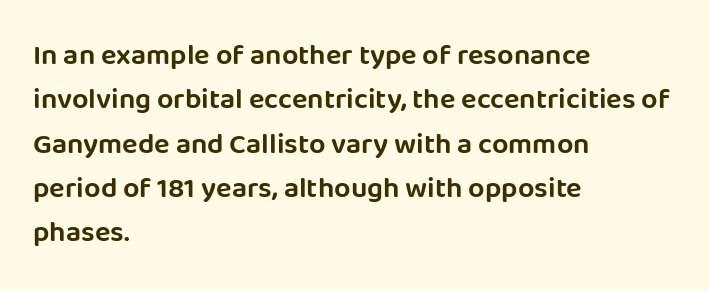
Is this a fixed-width face? No — the glyphs have proportional, varying widths. Are there feet on the stems? There aren't — it's a sans. No italicization has been applied; the sample stays upright. All the whitespace from short lines collects on the right.
